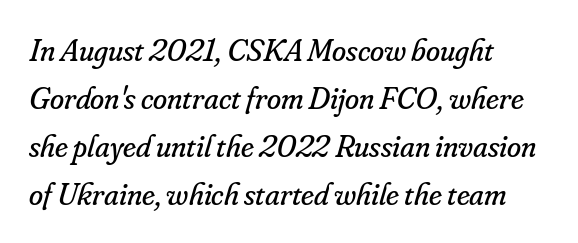
{"serif": "yes", "italic": "yes", "lean": "right", "slant_degrees": 16, "bold": "no", "weight": "regular", "width": "normal", "stroke_contrast": "low", "x_height": "small", "monospaced": "no", "underline": "no", "align": "left", "line_spacing": "normal", "line_spacing_ratio": 1.5, "letter_spacing": "normal", "letter_spacing_em": 0.0, "glyph_px": 32}
